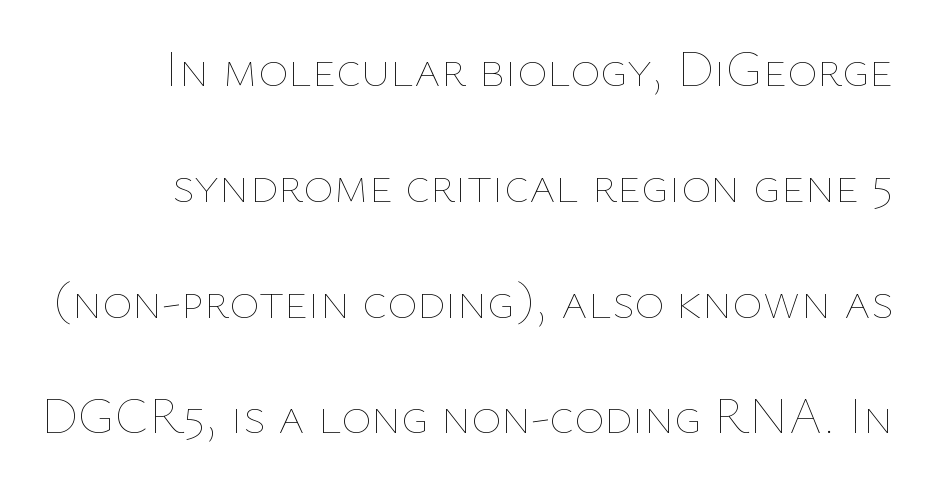
Q: Is the text bold? A: No.
Q: Is the text italic (slanted)? A: No, it is upright.
Q: Is the text underlined? A: No.
Q: Is the spacing between letters normal or unusually wide? A: Normal.
Q: Is the spacing between lines tight, normal or loose? A: Loose.
Q: Width (condensed, normal, or wide)? A: Normal.
Q: Stroke contrast? A: Low.
Q: x-height? A: Medium.
Q: Monospaced? A: No.
